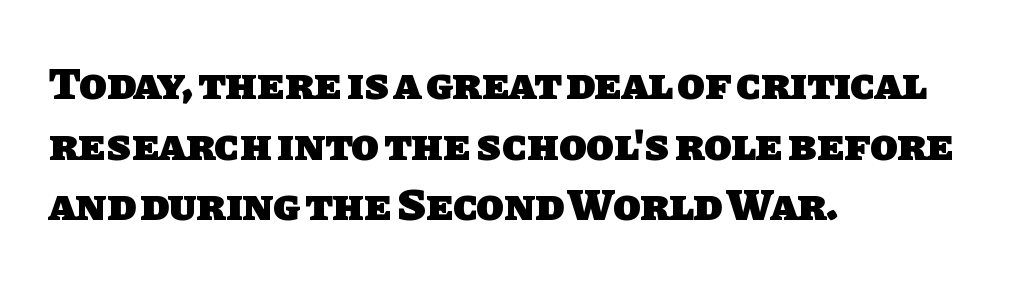
{"serif": "no", "bold": "yes", "weight": "heavy", "width": "normal", "stroke_contrast": "low", "x_height": "large", "monospaced": "no", "underline": "no", "align": "left", "line_spacing": "normal", "line_spacing_ratio": 1.35, "letter_spacing": "normal", "letter_spacing_em": 0.0, "glyph_px": 45}
